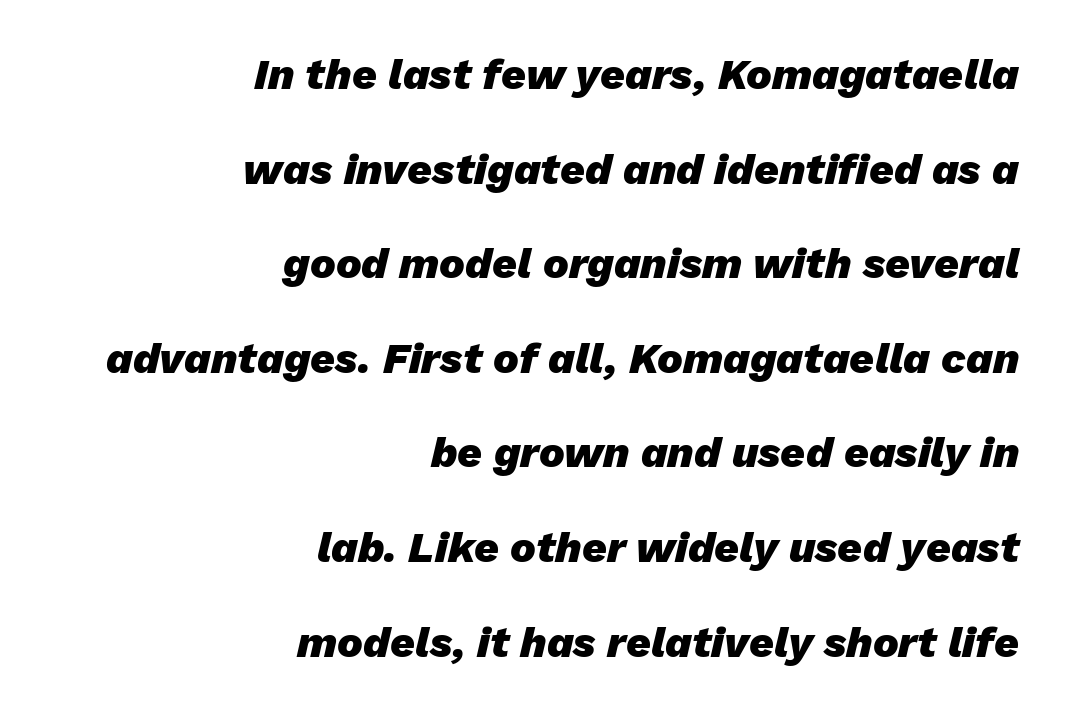
{"italic": "yes", "lean": "right", "slant_degrees": 13, "bold": "yes", "weight": "heavy", "width": "normal", "stroke_contrast": "low", "x_height": "medium", "monospaced": "no", "underline": "no", "align": "right", "line_spacing": "loose", "line_spacing_ratio": 2.2, "letter_spacing": "normal", "letter_spacing_em": 0.0, "glyph_px": 43}
